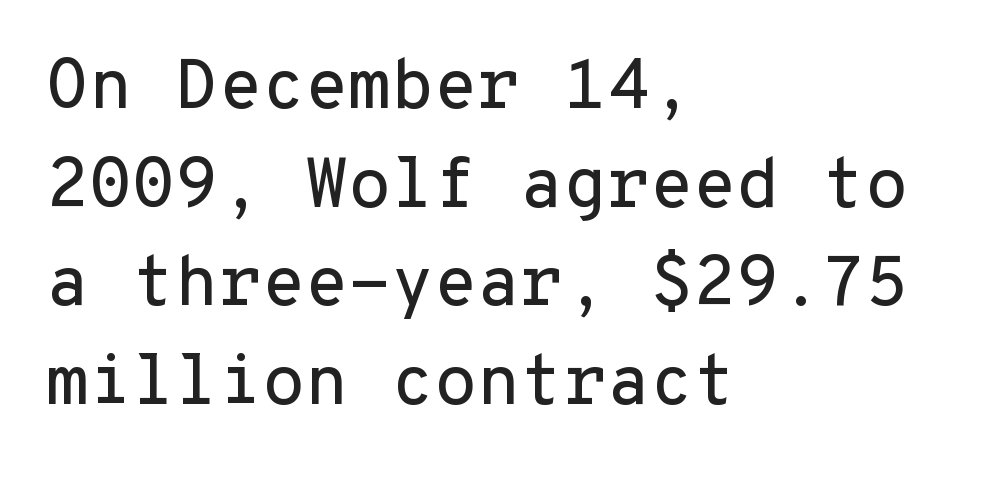
The image shows 70 px sans-serif type, upright, monospaced; set left-aligned, normal line spacing (1.41x), normal letter spacing, not underlined; low stroke contrast and a medium x-height.
